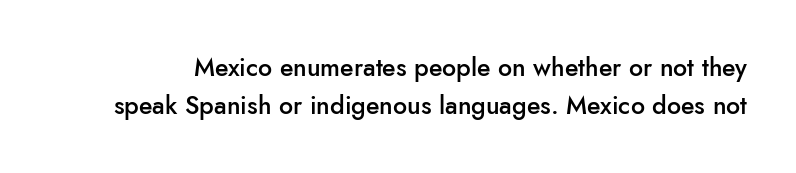
Q: Is the text bold? A: Semi-bold.
Q: Is the text italic (slanted)? A: No, it is upright.
Q: Is the text underlined? A: No.
Q: Is the spacing between letters normal or unusually wide? A: Normal.
Q: Is the spacing between lines tight, normal or loose? A: Normal.
